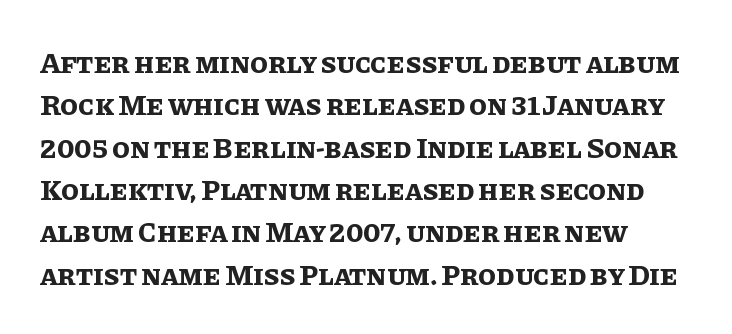
Does the leading feel generous? No, just average. Ordinary non-slanted type is in use. A full-strength bold gives these letters their thick strokes. Compared with typical body copy, the letter spacing here is the same. Here the designer chose a conventional face with non-uniform glyph widths. A clean baseline with only descenders dipping below it.
